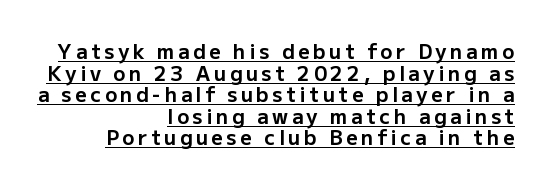
{"italic": "no", "bold": "yes", "underline": "yes", "align": "right", "line_spacing": "tight", "line_spacing_ratio": 1.08, "glyph_px": 20}
